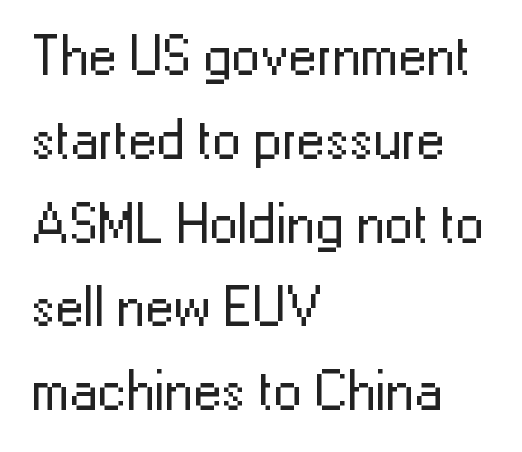
Q: Is the text bold? A: No.
Q: Is the text italic (slanted)? A: No, it is upright.
Q: Is the typeface a serif or a sans-serif typeface? A: Sans-serif.
Q: Is the text underlined? A: No.
Q: How is the paragraph aligned? A: Left-aligned.
Q: Is the spacing between letters normal or unusually wide? A: Normal.
Q: Is the spacing between lines tight, normal or loose? A: Normal.
Q: Width (condensed, normal, or wide)? A: Normal.
Q: Stroke contrast? A: Low.
Q: x-height? A: Medium.
Q: Monospaced? A: No.
